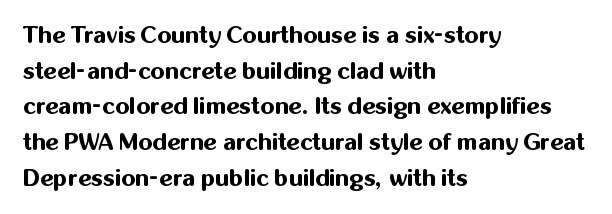
{"italic": "no", "bold": "yes", "underline": "no", "align": "left", "line_spacing": "normal", "line_spacing_ratio": 1.55, "letter_spacing": "normal", "letter_spacing_em": 0.0, "glyph_px": 23}
